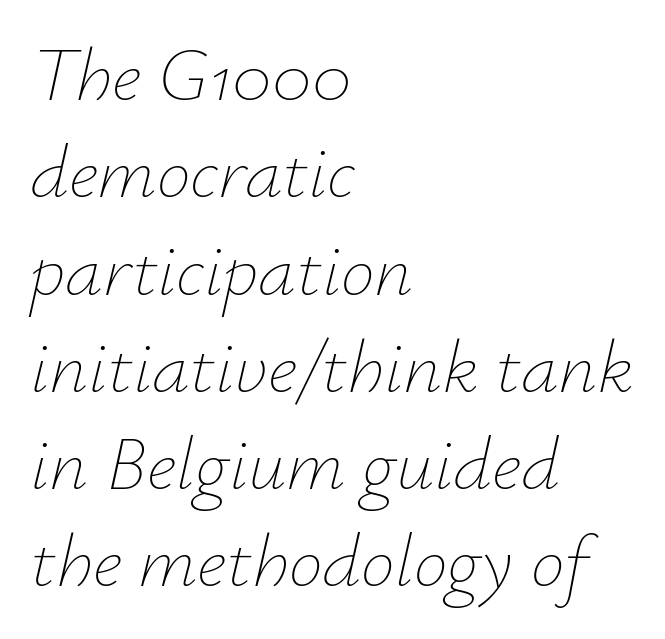
Q: Is the text bold? A: No.
Q: Is the text italic (slanted)? A: Yes, it leans right by about 12 degrees.
Q: Is the text underlined? A: No.
Q: How is the paragraph aligned? A: Left-aligned.
Q: Is the spacing between letters normal or unusually wide? A: Normal.
Q: Is the spacing between lines tight, normal or loose? A: Normal.
Q: Width (condensed, normal, or wide)? A: Normal.
Q: Stroke contrast? A: Low.
Q: x-height? A: Small.
Q: Monospaced? A: No.
